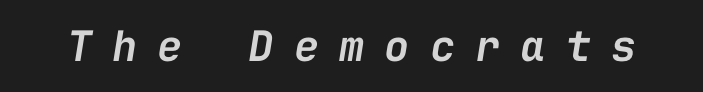
Q: Is the text bold? A: Semi-bold.
Q: Is the text italic (slanted)? A: Yes, it leans right by about 9 degrees.
Q: Is the text underlined? A: No.
Q: Is the spacing between letters normal or unusually wide? A: Unusually wide.
Q: Width (condensed, normal, or wide)? A: Normal.
Q: Stroke contrast? A: Low.
Q: x-height? A: Medium.
Q: Monospaced? A: Yes.
